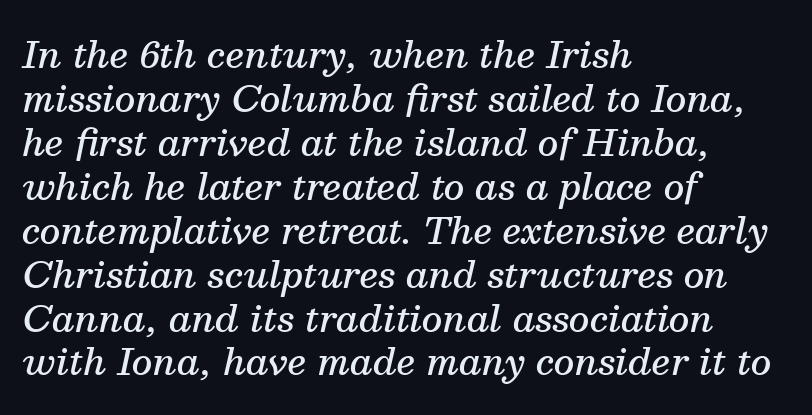
Q: Is the text bold? A: Semi-bold.
Q: Is the text italic (slanted)? A: Yes, it leans right by about 13 degrees.
Q: Is the typeface a serif or a sans-serif typeface? A: Serif.
Q: Is the text underlined? A: No.
Q: How is the paragraph aligned? A: Left-aligned.
Q: Is the spacing between letters normal or unusually wide? A: Normal.
Q: Width (condensed, normal, or wide)? A: Normal.
Q: Stroke contrast? A: Medium.
Q: x-height? A: Medium.
Q: Monospaced? A: No.
